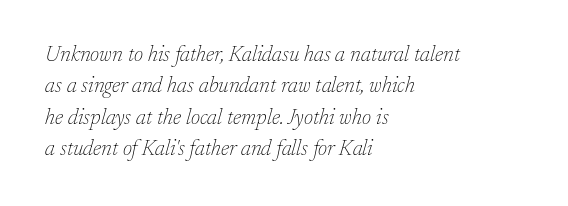
{"italic": "yes", "lean": "right", "slant_degrees": 17, "bold": "no", "underline": "no", "align": "left", "line_spacing": "normal", "line_spacing_ratio": 1.49, "letter_spacing": "normal", "letter_spacing_em": 0.0, "glyph_px": 21}
